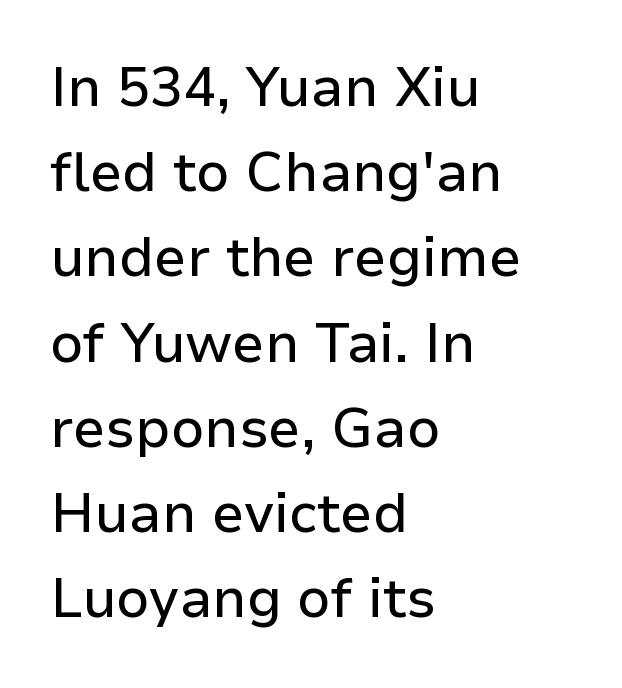
Q: Is the text italic (slanted)? A: No, it is upright.
Q: Is the typeface a serif or a sans-serif typeface? A: Sans-serif.
Q: Is the text underlined? A: No.
Q: How is the paragraph aligned? A: Left-aligned.
Q: Is the spacing between letters normal or unusually wide? A: Normal.
Q: Is the spacing between lines tight, normal or loose? A: Normal.
Q: Width (condensed, normal, or wide)? A: Normal.
Q: Stroke contrast? A: Low.
Q: x-height? A: Medium.
Q: Monospaced? A: No.
